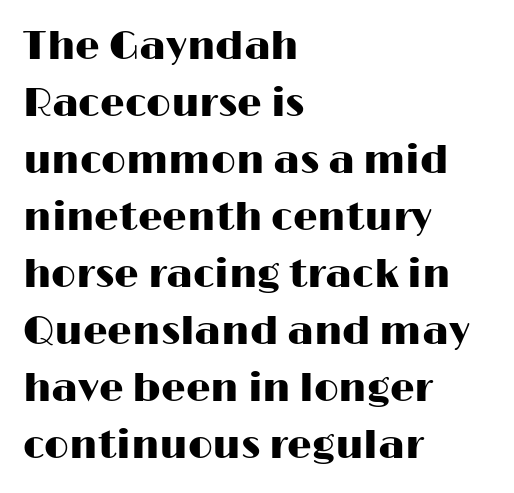
{"serif": "no", "italic": "no", "width": "wide", "stroke_contrast": "high", "x_height": "medium", "monospaced": "no", "underline": "no", "align": "left", "line_spacing": "normal", "line_spacing_ratio": 1.46, "letter_spacing": "normal", "letter_spacing_em": 0.0, "glyph_px": 39}
